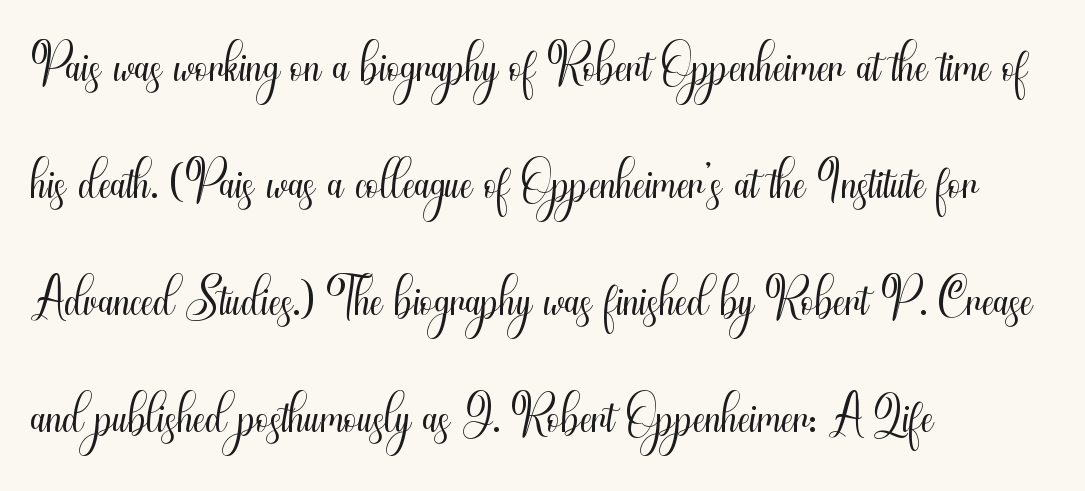
Q: Is the text bold? A: No.
Q: Is the text italic (slanted)? A: Yes.
Q: Is the typeface a serif or a sans-serif typeface? A: Sans-serif.
Q: Is the text underlined? A: No.
Q: How is the paragraph aligned? A: Left-aligned.
Q: Is the spacing between letters normal or unusually wide? A: Normal.
Q: Is the spacing between lines tight, normal or loose? A: Normal.
Q: Width (condensed, normal, or wide)? A: Condensed.
Q: Stroke contrast? A: Medium.
Q: x-height? A: Small.
Q: Monospaced? A: No.
